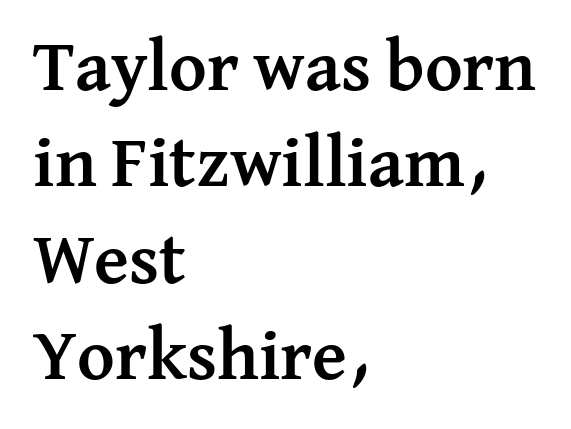
{"serif": "yes", "italic": "no", "bold": "yes", "weight": "semibold", "width": "normal", "stroke_contrast": "medium", "x_height": "medium", "monospaced": "no", "underline": "no", "align": "left", "line_spacing": "normal", "line_spacing_ratio": 1.34, "letter_spacing": "normal", "letter_spacing_em": 0.0, "glyph_px": 72}
